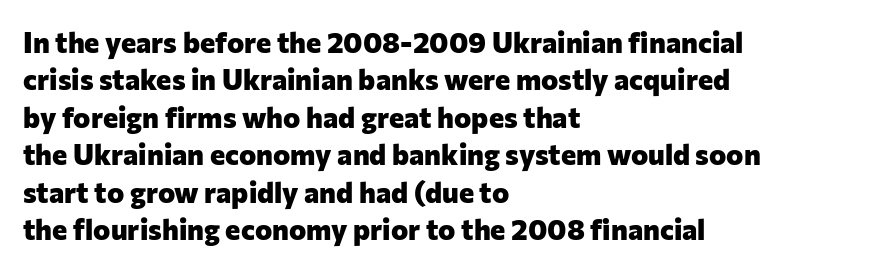
Q: Is the text bold? A: Yes.
Q: Is the text italic (slanted)? A: No, it is upright.
Q: Is the typeface a serif or a sans-serif typeface? A: Sans-serif.
Q: Is the text underlined? A: No.
Q: How is the paragraph aligned? A: Left-aligned.
Q: Is the spacing between letters normal or unusually wide? A: Normal.
Q: Is the spacing between lines tight, normal or loose? A: Normal.
Q: Width (condensed, normal, or wide)? A: Normal.
Q: Stroke contrast? A: Low.
Q: x-height? A: Medium.
Q: Monospaced? A: No.
